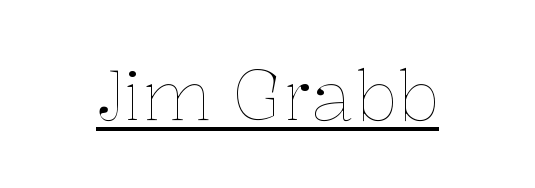
{"italic": "no", "bold": "no", "weight": "thin", "width": "normal", "stroke_contrast": "low", "x_height": "medium", "monospaced": "no", "underline": "yes", "letter_spacing": "normal", "letter_spacing_em": 0.0, "glyph_px": 69}
